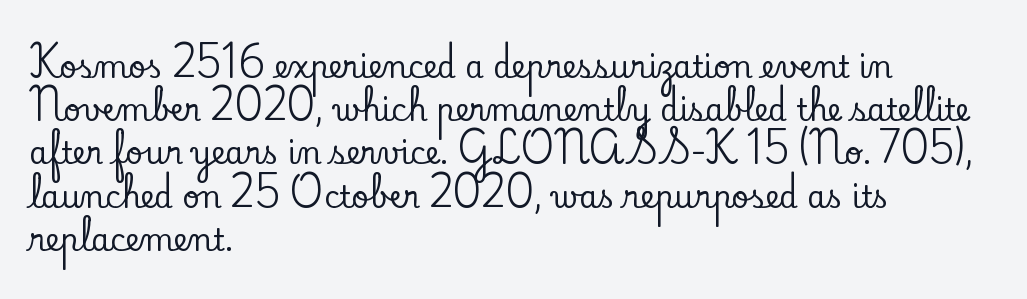
{"serif": "yes", "italic": "no", "width": "normal", "stroke_contrast": "low", "x_height": "small", "monospaced": "no", "underline": "no", "align": "left", "line_spacing": "normal", "line_spacing_ratio": 1.44, "letter_spacing": "normal", "letter_spacing_em": 0.0, "glyph_px": 30}
